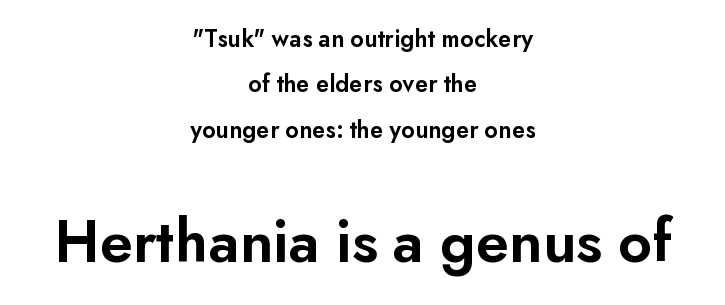
{"serif": "no", "italic": "no", "bold": "semi", "weight": "semibold", "width": "normal", "stroke_contrast": "low", "x_height": "small", "monospaced": "no", "underline": "no", "align": "center", "line_spacing_ratio": 1.82, "letter_spacing": "normal", "letter_spacing_em": 0.0, "larger_block": "second", "size_ratio": 2.52, "glyph_px": 63}
